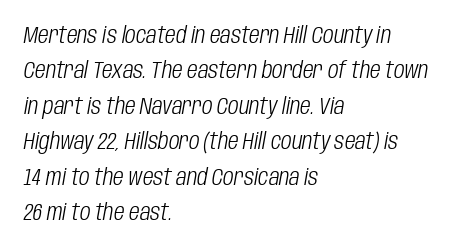
The image shows 23 px text type, italic (leaning right); set left-aligned, normal line spacing (1.54x), normal letter spacing, not underlined.
